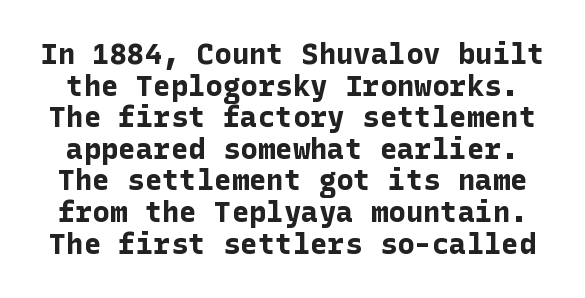
Q: Is the text bold? A: Yes.
Q: Is the text italic (slanted)? A: No, it is upright.
Q: Is the typeface a serif or a sans-serif typeface? A: Sans-serif.
Q: Is the text underlined? A: No.
Q: Is the spacing between letters normal or unusually wide? A: Normal.
Q: Is the spacing between lines tight, normal or loose? A: Tight.
Q: Width (condensed, normal, or wide)? A: Normal.
Q: Stroke contrast? A: Low.
Q: x-height? A: Medium.
